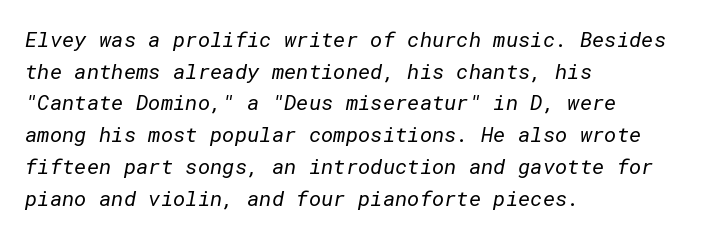
{"bold": "no", "underline": "no", "align": "left", "line_spacing": "normal", "line_spacing_ratio": 1.51, "letter_spacing": "normal", "letter_spacing_em": 0.0, "glyph_px": 21}
